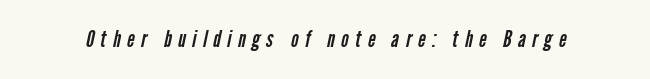
{"bold": "no", "underline": "no", "letter_spacing": "wide", "letter_spacing_em": 0.28, "glyph_px": 23}
